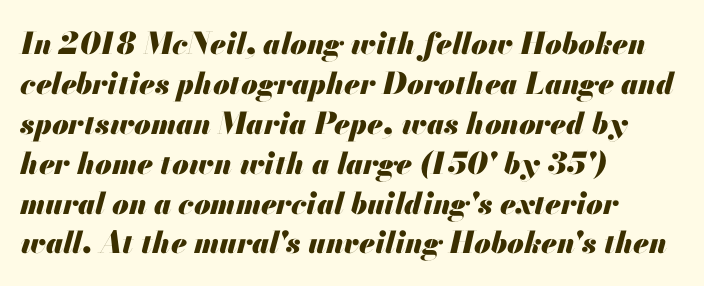
{"italic": "yes", "lean": "right", "slant_degrees": 13, "bold": "yes", "weight": "heavy", "width": "normal", "stroke_contrast": "medium", "x_height": "small", "monospaced": "no", "underline": "no", "align": "left", "line_spacing": "normal", "line_spacing_ratio": 1.33, "letter_spacing": "normal", "letter_spacing_em": 0.0, "glyph_px": 30}
